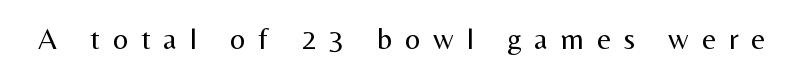
Rendered with straight, roman letterforms. The weight would be labelled regular, book, light, or lighter still. Just letters on the line, the space beneath them empty. Typographically, this falls in the sans-serif category. The passage shown has open, widely tracked lettering throughout. Character widths vary here, with narrow letters taking less room than wide ones.
